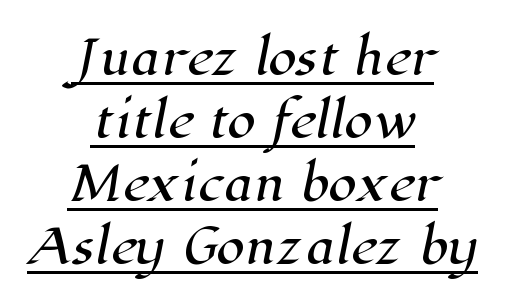
Leftover space on each line is divided equally before and after the words. These lines are rendered in a variable-pitch font. The string is rendered with underlining switched on. A serif font was chosen for this passage.
